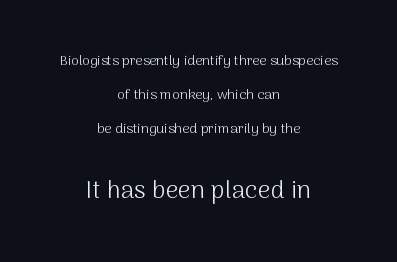
Every stem runs plumb, perpendicular to the baseline. Each row of text sits above clean, open space. The line-height multiplier appears high, well above default. A centered setting, common on invitations and titles, is used for this passage. These lines keep a tight, regular rhythm from letter to letter.
